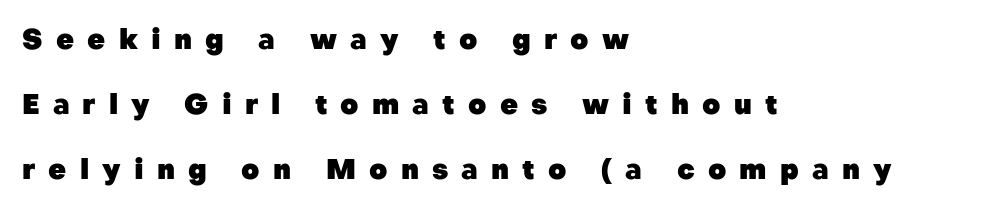
{"serif": "no", "italic": "no", "bold": "yes", "weight": "heavy", "width": "normal", "stroke_contrast": "low", "x_height": "medium", "monospaced": "no", "underline": "no", "align": "left", "line_spacing": "loose", "line_spacing_ratio": 2.33, "letter_spacing": "wide", "letter_spacing_em": 0.47, "glyph_px": 28}
